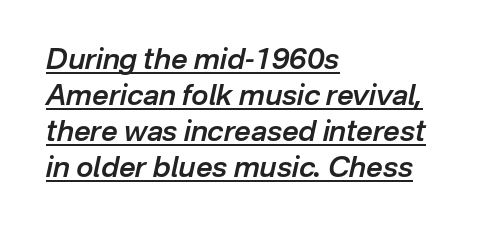
{"italic": "yes", "lean": "right", "slant_degrees": 12, "bold": "semi", "weight": "semibold", "width": "normal", "stroke_contrast": "low", "x_height": "medium", "monospaced": "no", "underline": "yes", "align": "left", "line_spacing_ratio": 1.24, "letter_spacing": "normal", "letter_spacing_em": 0.0, "glyph_px": 29}
